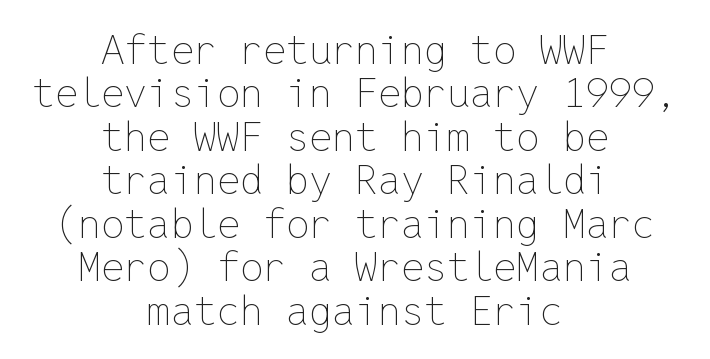
{"italic": "no", "bold": "no", "weight": "thin", "width": "normal", "stroke_contrast": "low", "x_height": "medium", "monospaced": "yes", "underline": "no", "align": "center", "line_spacing": "tight", "line_spacing_ratio": 1.06, "letter_spacing": "normal", "letter_spacing_em": 0.0, "glyph_px": 41}
